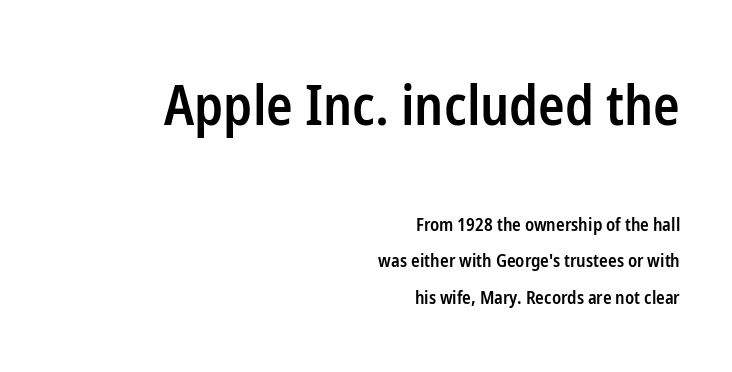
The image shows 55 px semibold, condensed sans-serif type, upright; set right-aligned, loose line spacing (2.02x), normal letter spacing, not underlined; the first (top) block is 3.06x larger; low stroke contrast and a medium x-height.
